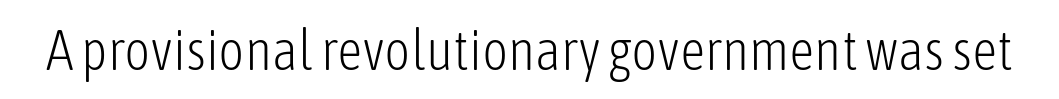
Q: Is the text bold? A: No.
Q: Is the text italic (slanted)? A: No, it is upright.
Q: Is the typeface a serif or a sans-serif typeface? A: Sans-serif.
Q: Is the text underlined? A: No.
Q: Is the spacing between letters normal or unusually wide? A: Normal.
Q: Width (condensed, normal, or wide)? A: Condensed.
Q: Stroke contrast? A: Low.
Q: x-height? A: Medium.
Q: Monospaced? A: No.
